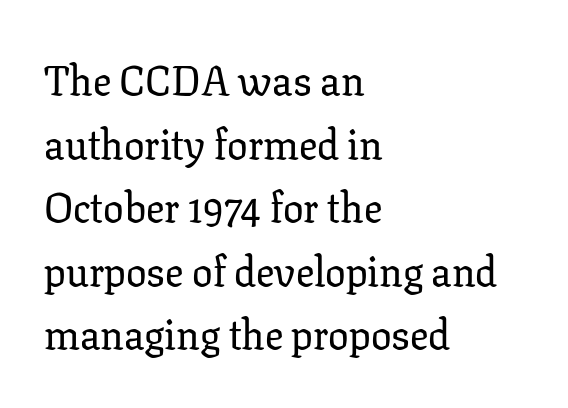
The typography opts for an upright posture over an oblique one. Letterform terminals end in serifs throughout the passage. The letters advance in unequal steps, a hallmark of proportional type. Alignment: flush left. Does the leading feel generous? No, just average.
